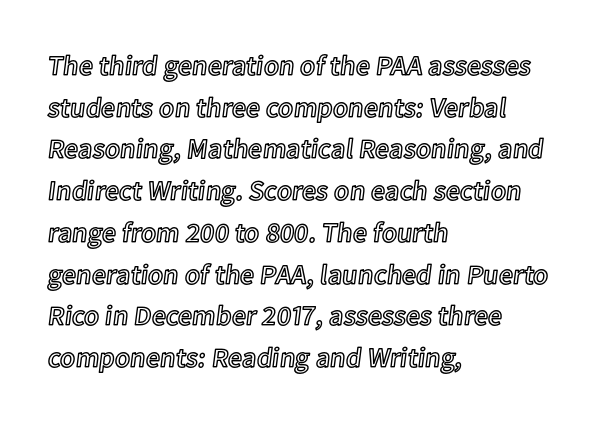
{"width": "normal", "x_height": "medium", "monospaced": "no", "underline": "no", "align": "left", "line_spacing": "normal", "line_spacing_ratio": 1.49, "letter_spacing": "normal", "letter_spacing_em": 0.0, "glyph_px": 28}
